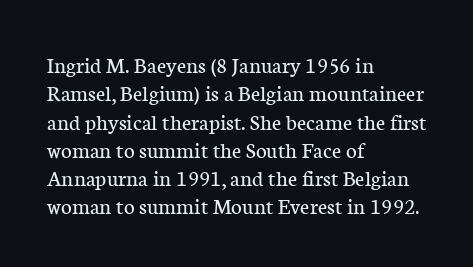
The image shows 23 px text type, upright; set left-aligned, line spacing 1.23x, normal letter spacing, not underlined.
